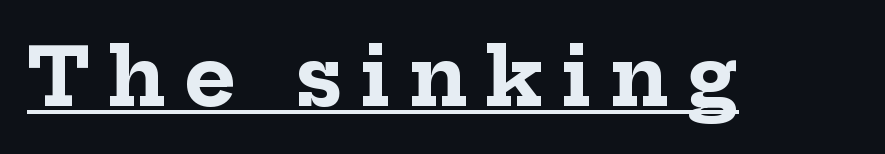
Q: Is the text bold? A: Yes.
Q: Is the text italic (slanted)? A: No, it is upright.
Q: Is the typeface a serif or a sans-serif typeface? A: Serif.
Q: Is the text underlined? A: Yes.
Q: Is the spacing between letters normal or unusually wide? A: Unusually wide.
Q: Width (condensed, normal, or wide)? A: Normal.
Q: Stroke contrast? A: Low.
Q: x-height? A: Medium.
Q: Monospaced? A: No.
